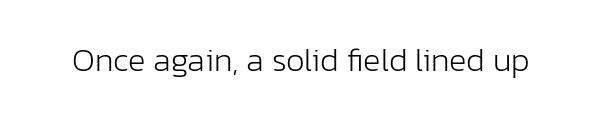
Q: Is the text bold? A: No.
Q: Is the text italic (slanted)? A: No, it is upright.
Q: Is the typeface a serif or a sans-serif typeface? A: Sans-serif.
Q: Is the text underlined? A: No.
Q: Is the spacing between letters normal or unusually wide? A: Normal.
Q: Width (condensed, normal, or wide)? A: Normal.
Q: Stroke contrast? A: Low.
Q: x-height? A: Medium.
Q: Monospaced? A: No.
